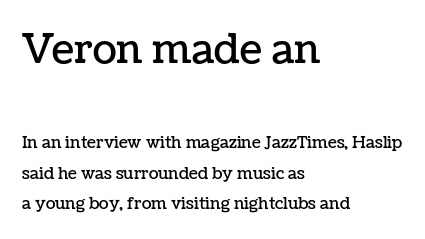
{"italic": "no", "width": "normal", "stroke_contrast": "low", "x_height": "medium", "monospaced": "no", "underline": "no", "align": "left", "line_spacing": "loose", "line_spacing_ratio": 1.92, "letter_spacing": "normal", "letter_spacing_em": 0.0, "larger_block": "first", "size_ratio": 2.5, "glyph_px": 40}
